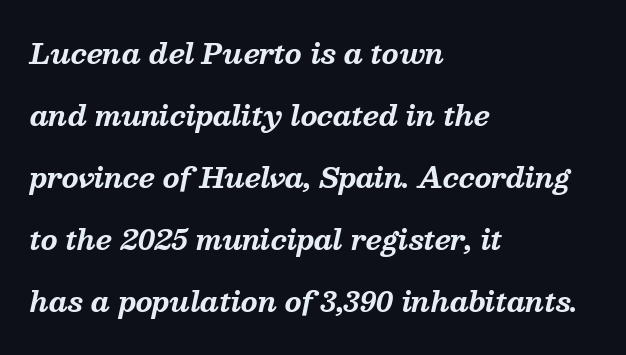
Q: Is the text bold? A: Yes.
Q: Is the text italic (slanted)? A: Yes, it leans right by about 13 degrees.
Q: Is the text underlined? A: No.
Q: How is the paragraph aligned? A: Left-aligned.
Q: Is the spacing between letters normal or unusually wide? A: Normal.
Q: Is the spacing between lines tight, normal or loose? A: Loose.
